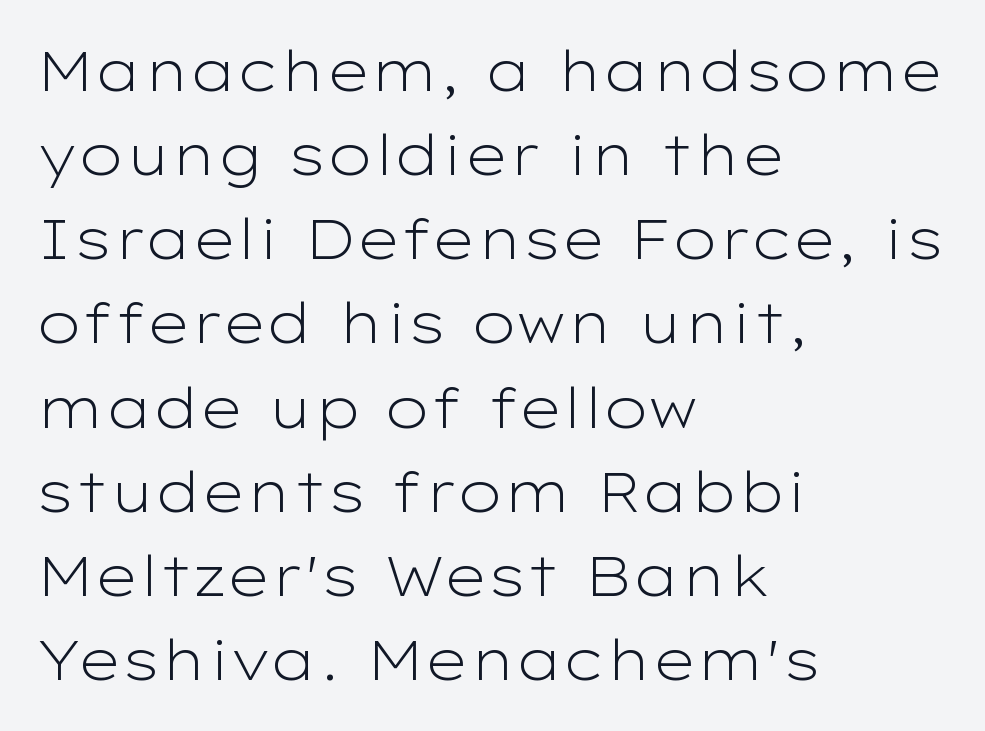
Q: Is the text bold? A: No.
Q: Is the text italic (slanted)? A: No, it is upright.
Q: Is the typeface a serif or a sans-serif typeface? A: Sans-serif.
Q: Is the text underlined? A: No.
Q: How is the paragraph aligned? A: Left-aligned.
Q: Is the spacing between letters normal or unusually wide? A: Normal.
Q: Is the spacing between lines tight, normal or loose? A: Normal.
Q: Width (condensed, normal, or wide)? A: Wide.
Q: Stroke contrast? A: Low.
Q: x-height? A: Medium.
Q: Monospaced? A: No.
